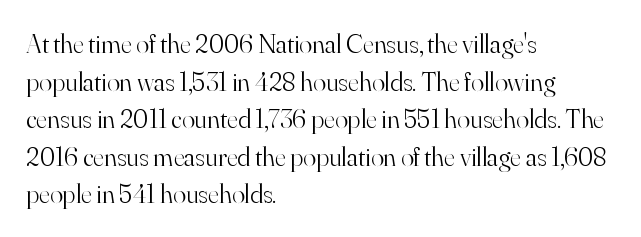
{"italic": "no", "bold": "no", "underline": "no", "align": "left", "line_spacing": "normal", "line_spacing_ratio": 1.39, "letter_spacing": "normal", "letter_spacing_em": 0.0, "glyph_px": 27}
